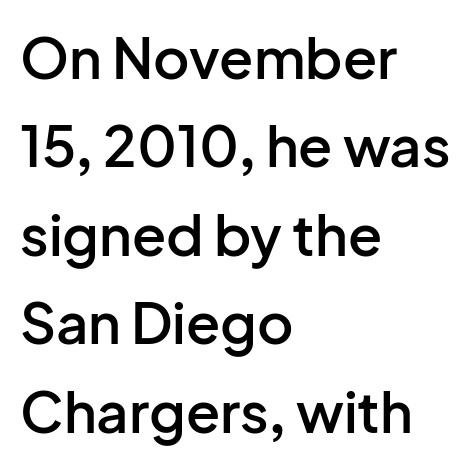
Q: Is the text bold? A: Semi-bold.
Q: Is the text italic (slanted)? A: No, it is upright.
Q: Is the typeface a serif or a sans-serif typeface? A: Sans-serif.
Q: Is the text underlined? A: No.
Q: How is the paragraph aligned? A: Left-aligned.
Q: Is the spacing between letters normal or unusually wide? A: Normal.
Q: Is the spacing between lines tight, normal or loose? A: Normal.
Q: Width (condensed, normal, or wide)? A: Normal.
Q: Stroke contrast? A: Low.
Q: x-height? A: Medium.
Q: Monospaced? A: No.
